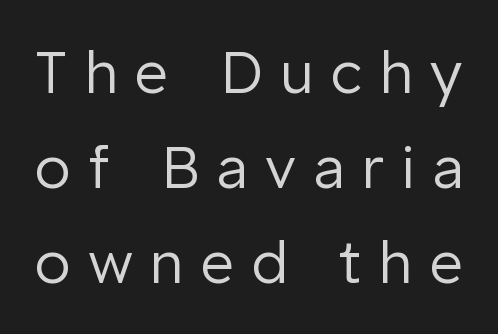
This reads as an unemphasized weight, regular at the heaviest. Posture: straight, roman, zero tilt. The font family rendered here belongs to the sans-serif group. Regarding leading, the lines here are spaced in the standard way. Descenders are the only things crossing below the line.
